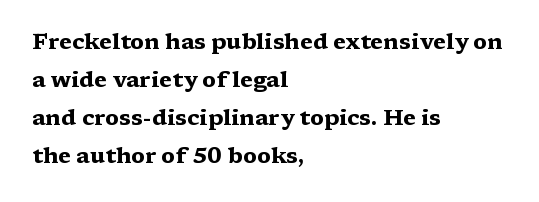
{"italic": "no", "bold": "yes", "underline": "no", "align": "left", "line_spacing_ratio": 1.73, "letter_spacing": "normal", "letter_spacing_em": 0.0, "glyph_px": 22}
